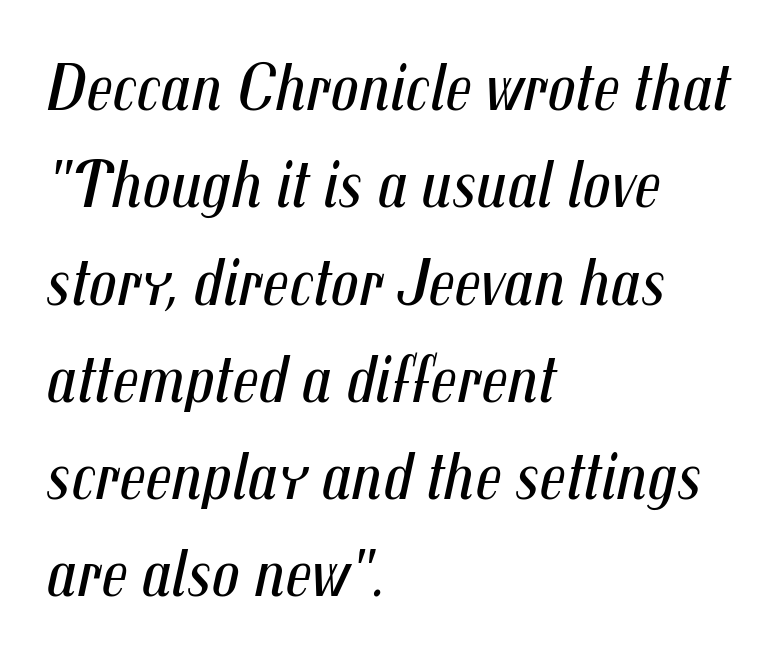
Q: Is the text bold? A: No.
Q: Is the text italic (slanted)? A: Yes, it leans right by about 12 degrees.
Q: Is the text underlined? A: No.
Q: How is the paragraph aligned? A: Left-aligned.
Q: Is the spacing between letters normal or unusually wide? A: Normal.
Q: Is the spacing between lines tight, normal or loose? A: Normal.
Q: Width (condensed, normal, or wide)? A: Condensed.
Q: Stroke contrast? A: Medium.
Q: x-height? A: Medium.
Q: Monospaced? A: No.
